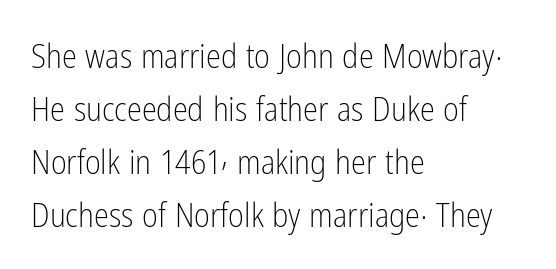
The letters look calm and open, with moderate or lighter stems. The rendering uses natural spacing where letterforms have individual widths. Honestly, the row spacing looks completely unremarkable. Glyph-to-glyph distance matches everyday printed text. Nothing sits at the stroke ends, so this counts as sans-serif. Descenders are the only things crossing below the line.
